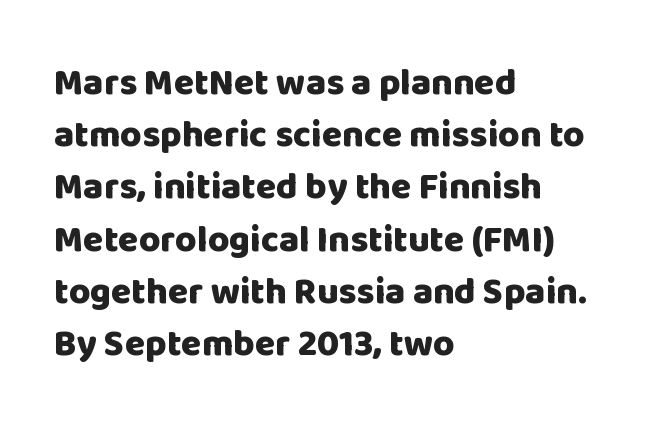
Q: Is the text bold? A: Yes.
Q: Is the text italic (slanted)? A: No, it is upright.
Q: Is the typeface a serif or a sans-serif typeface? A: Sans-serif.
Q: Is the text underlined? A: No.
Q: How is the paragraph aligned? A: Left-aligned.
Q: Is the spacing between letters normal or unusually wide? A: Normal.
Q: Is the spacing between lines tight, normal or loose? A: Normal.
Q: Width (condensed, normal, or wide)? A: Normal.
Q: Stroke contrast? A: Low.
Q: x-height? A: Large.
Q: Monospaced? A: No.
